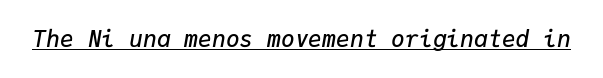
{"italic": "yes", "lean": "right", "slant_degrees": 9, "bold": "semi", "underline": "yes", "letter_spacing": "normal", "letter_spacing_em": 0.0, "glyph_px": 23}
